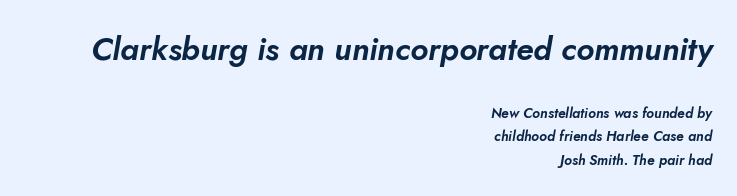
Q: Is the text italic (slanted)? A: Yes, it leans right by about 10 degrees.
Q: Is the text underlined? A: No.
Q: How is the paragraph aligned? A: Right-aligned.
Q: Is the spacing between letters normal or unusually wide? A: Normal.
Q: Is the spacing between lines tight, normal or loose? A: Normal.
Q: Which block of text is set in a larger size, the first (top) or the second (bottom)? A: The first (top) one.
Q: Width (condensed, normal, or wide)? A: Normal.
Q: Stroke contrast? A: Low.
Q: x-height? A: Small.
Q: Monospaced? A: No.
